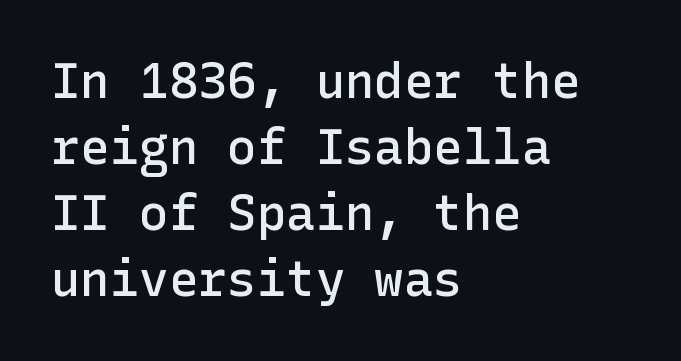
{"serif": "no", "italic": "no", "bold": "semi", "weight": "semibold", "width": "normal", "stroke_contrast": "low", "x_height": "medium", "underline": "no", "align": "left", "line_spacing": "normal", "line_spacing_ratio": 1.35, "letter_spacing": "normal", "letter_spacing_em": 0.0, "glyph_px": 49}
